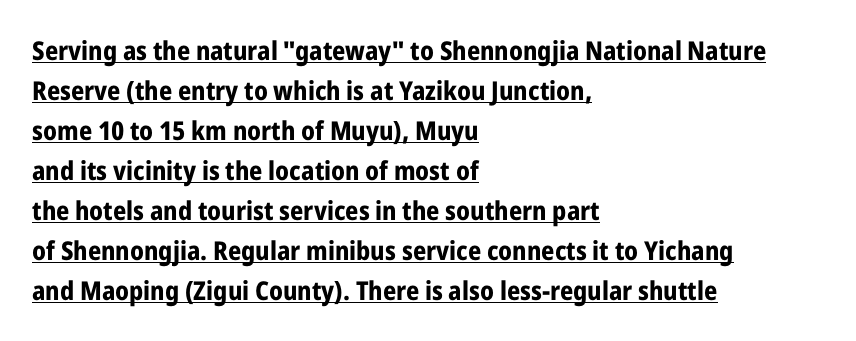
The image shows 26 px bold type, upright; set left-aligned, normal line spacing (1.54x), normal letter spacing, underlined.
